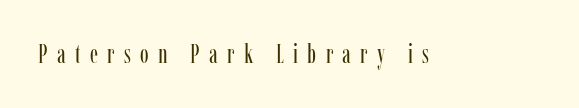
Q: Is the text bold? A: No.
Q: Is the text italic (slanted)? A: No, it is upright.
Q: Is the text underlined? A: No.
Q: Is the spacing between letters normal or unusually wide? A: Unusually wide.
